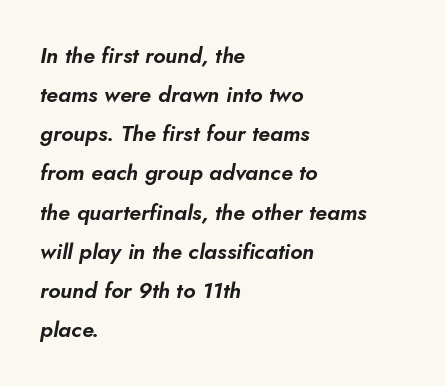
{"italic": "yes", "lean": "right", "slant_degrees": 10, "underline": "no", "align": "left", "line_spacing_ratio": 1.78, "letter_spacing": "normal", "letter_spacing_em": 0.0, "glyph_px": 22}
